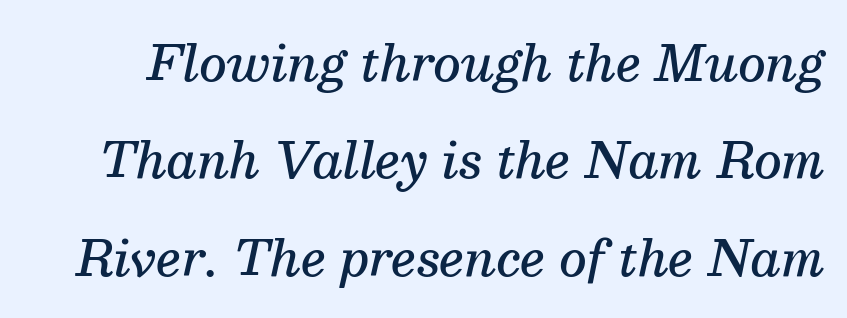
The image shows 48 px semibold serif type, italic (leaning right); set loose line spacing (2.03x), normal letter spacing, not underlined; medium stroke contrast and a medium x-height.
